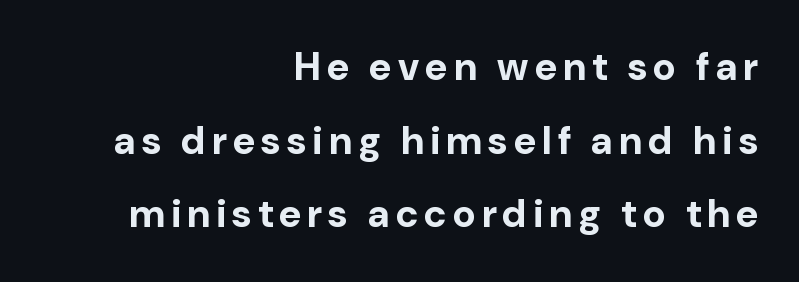
{"serif": "no", "italic": "no", "bold": "yes", "weight": "bold", "width": "normal", "stroke_contrast": "low", "x_height": "medium", "monospaced": "no", "underline": "no", "align": "right", "line_spacing_ratio": 1.89, "glyph_px": 39}
